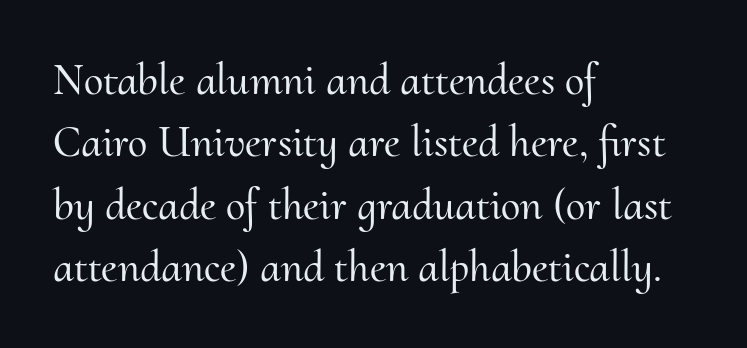
{"serif": "yes", "italic": "no", "width": "normal", "stroke_contrast": "medium", "x_height": "small", "monospaced": "no", "underline": "no", "align": "left", "line_spacing": "normal", "line_spacing_ratio": 1.42, "letter_spacing": "normal", "letter_spacing_em": 0.0, "glyph_px": 44}
